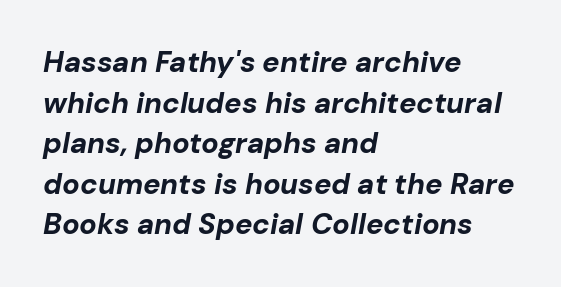
Q: Is the text bold? A: Yes.
Q: Is the text italic (slanted)? A: Yes, it leans right by about 10 degrees.
Q: Is the text underlined? A: No.
Q: How is the paragraph aligned? A: Left-aligned.
Q: Is the spacing between letters normal or unusually wide? A: Normal.
Q: Is the spacing between lines tight, normal or loose? A: Normal.
Q: Width (condensed, normal, or wide)? A: Normal.
Q: Stroke contrast? A: Low.
Q: x-height? A: Medium.
Q: Monospaced? A: No.
